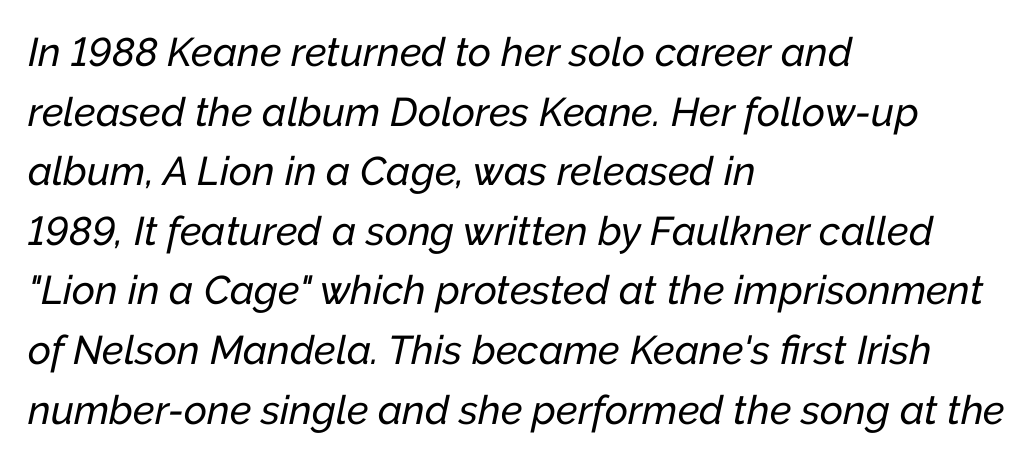
This block has exactly the height ordinary leading produces. Line beginnings align vertically; line endings do not. Letter spacing: default. The baseline area is clear. Do the characters align in a grid? No, the font is proportional. The face used here has a pronounced slope to its letters.
